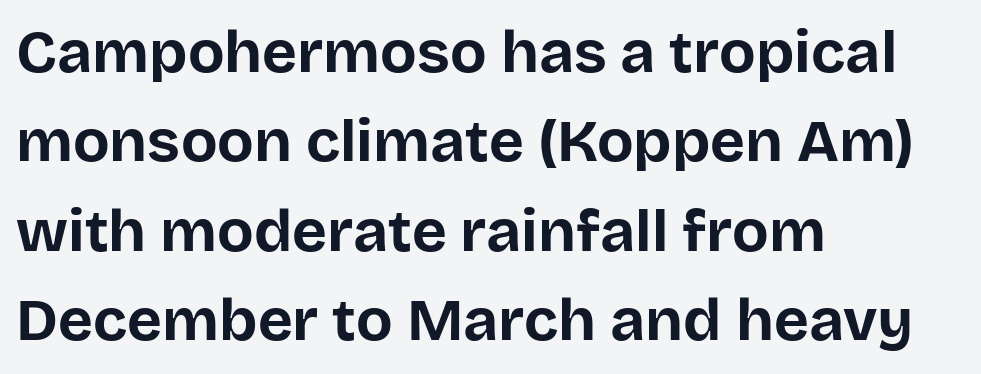
The image shows 60 px bold sans-serif type, upright; set left-aligned, normal line spacing (1.49x), normal letter spacing, not underlined; low stroke contrast and a large x-height.
